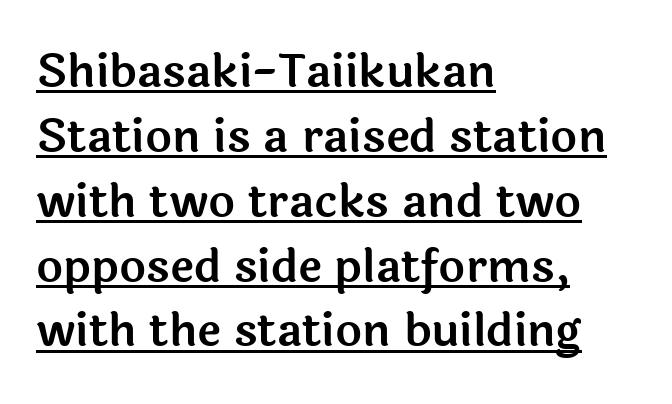
Q: Is the text italic (slanted)? A: No, it is upright.
Q: Is the typeface a serif or a sans-serif typeface? A: Sans-serif.
Q: Is the text underlined? A: Yes.
Q: How is the paragraph aligned? A: Left-aligned.
Q: Is the spacing between letters normal or unusually wide? A: Normal.
Q: Is the spacing between lines tight, normal or loose? A: Normal.
Q: Width (condensed, normal, or wide)? A: Normal.
Q: x-height? A: Medium.
Q: Monospaced? A: No.
